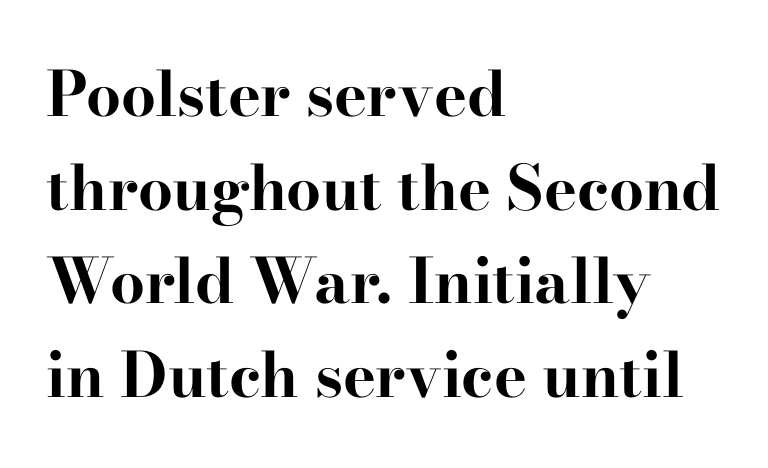
Q: Is the text bold? A: Yes.
Q: Is the text italic (slanted)? A: No, it is upright.
Q: Is the typeface a serif or a sans-serif typeface? A: Serif.
Q: Is the text underlined? A: No.
Q: How is the paragraph aligned? A: Left-aligned.
Q: Is the spacing between letters normal or unusually wide? A: Normal.
Q: Is the spacing between lines tight, normal or loose? A: Normal.
Q: Width (condensed, normal, or wide)? A: Wide.
Q: Stroke contrast? A: High.
Q: x-height? A: Small.
Q: Monospaced? A: No.
